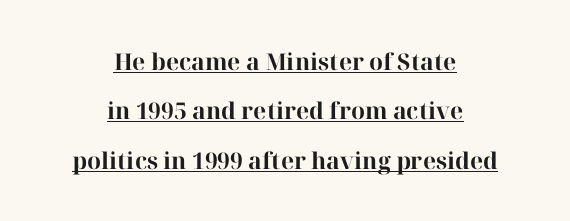
{"italic": "no", "bold": "yes", "underline": "yes", "align": "center", "line_spacing": "loose", "line_spacing_ratio": 2.15, "letter_spacing": "normal", "letter_spacing_em": 0.0, "glyph_px": 23}
